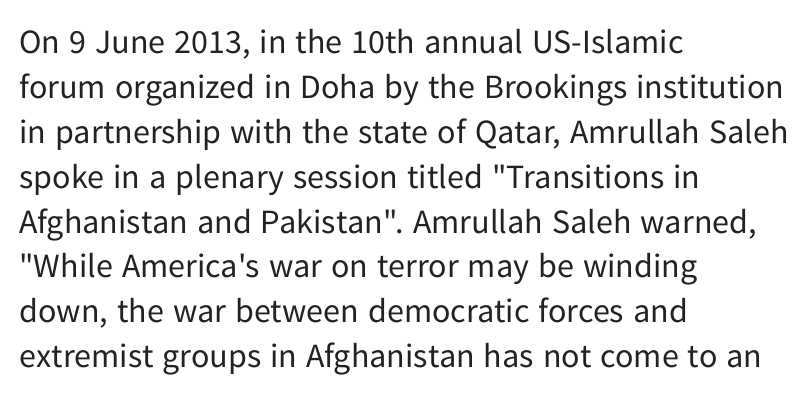
The image shows 34 px regular-weight sans-serif type, upright; set left-aligned, normal line spacing (1.32x), normal letter spacing, not underlined; low stroke contrast and a medium x-height.
